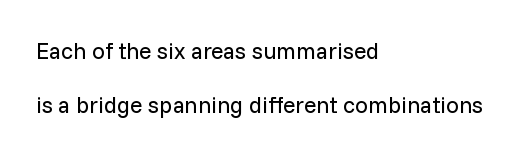
{"italic": "no", "bold": "no", "underline": "no", "align": "left", "line_spacing": "loose", "line_spacing_ratio": 2.36, "letter_spacing": "normal", "letter_spacing_em": 0.0, "glyph_px": 23}
